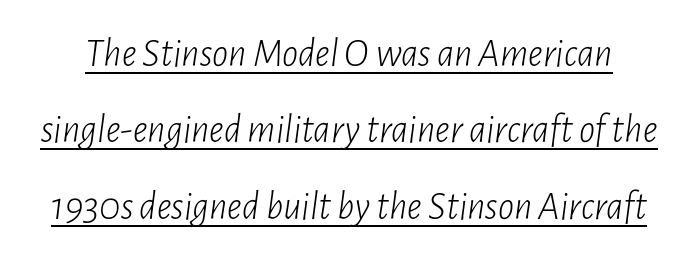
The image shows 40 px light, condensed type, italic (leaning right); set loose line spacing (1.91x), normal letter spacing, underlined; low stroke contrast and a medium x-height.
